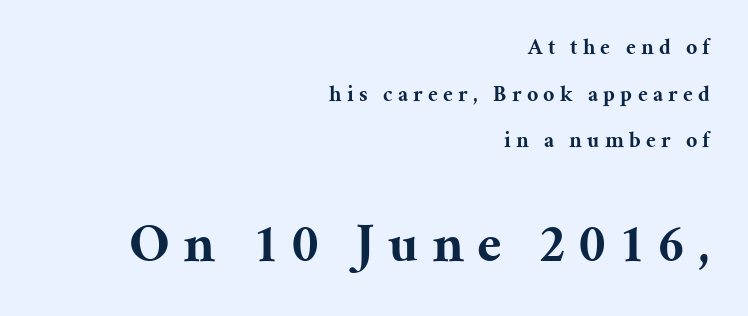
The letters stand straight up with perfectly vertical stems. Scale increases going downward across the two blocks. Observe the wide spacing: letters keep a clear distance from each other. The characters look thick and weighty, a clear bold.
